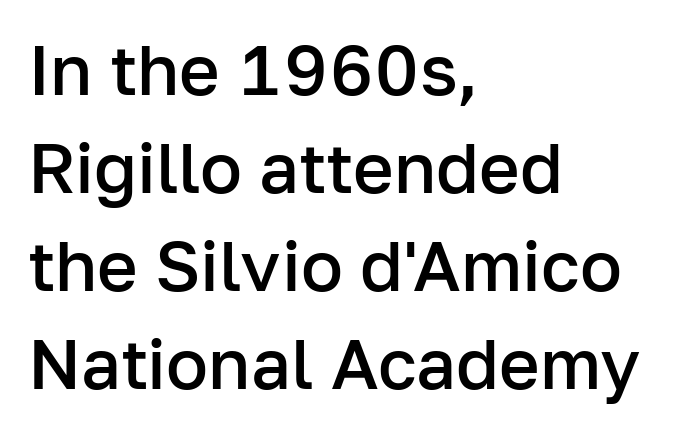
The image shows 70 px semibold sans-serif type, upright; set left-aligned, normal line spacing (1.4x), normal letter spacing, not underlined; low stroke contrast and a medium x-height.
